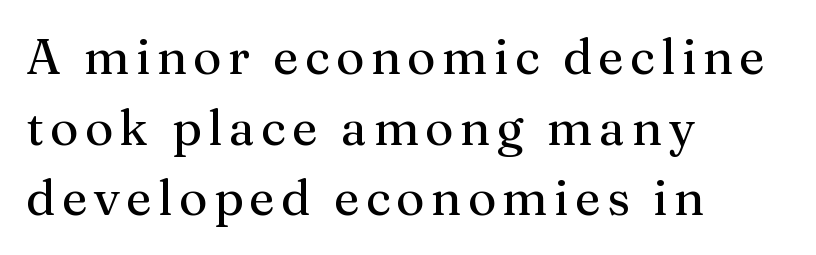
Q: Is the text bold? A: No.
Q: Is the text italic (slanted)? A: No, it is upright.
Q: Is the typeface a serif or a sans-serif typeface? A: Serif.
Q: Is the text underlined? A: No.
Q: How is the paragraph aligned? A: Left-aligned.
Q: Is the spacing between lines tight, normal or loose? A: Normal.
Q: Width (condensed, normal, or wide)? A: Normal.
Q: Stroke contrast? A: Medium.
Q: x-height? A: Medium.
Q: Monospaced? A: No.
